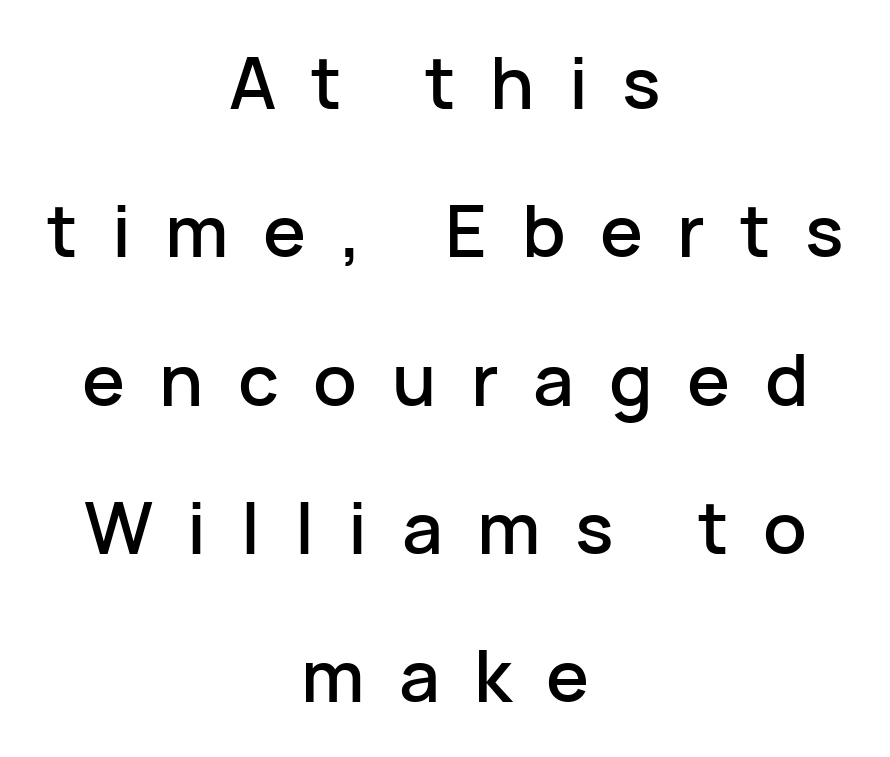
Q: Is the text italic (slanted)? A: No, it is upright.
Q: Is the typeface a serif or a sans-serif typeface? A: Sans-serif.
Q: Is the text underlined? A: No.
Q: How is the paragraph aligned? A: Centered.
Q: Is the spacing between letters normal or unusually wide? A: Unusually wide.
Q: Is the spacing between lines tight, normal or loose? A: Loose.
Q: Width (condensed, normal, or wide)? A: Normal.
Q: Stroke contrast? A: Low.
Q: x-height? A: Medium.
Q: Monospaced? A: No.
